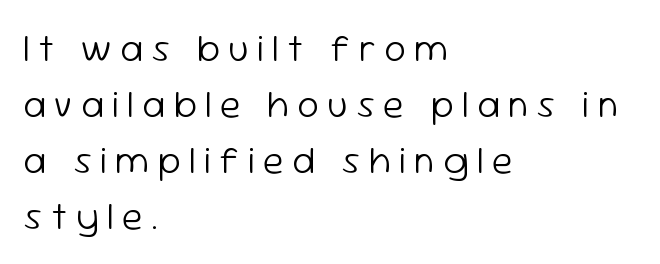
The image shows 38 px light sans-serif type, upright; set left-aligned, normal line spacing (1.47x), unusually wide letter spacing (+0.22 em), not underlined; low stroke contrast and a medium x-height.
